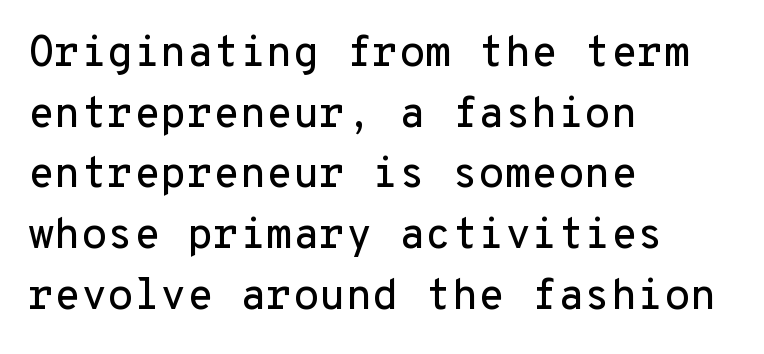
The lines in this sample share a left origin and differ only in where they stop. Nope, not italic — everything's standing straight. The glyphs are unaccompanied by any horizontal stroke below them. Think of a typewriter: that constant character pitch is what you see here. The type is set solid horizontally, with unmodified tracking.
